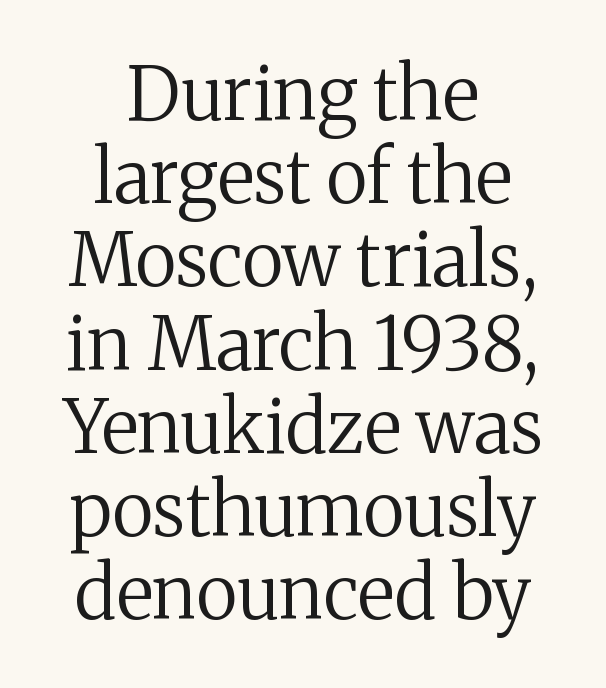
{"serif": "yes", "italic": "no", "bold": "no", "weight": "regular", "width": "normal", "stroke_contrast": "medium", "x_height": "medium", "monospaced": "no", "underline": "no", "align": "center", "line_spacing": "tight", "line_spacing_ratio": 1.14, "letter_spacing": "normal", "letter_spacing_em": 0.0, "glyph_px": 73}
